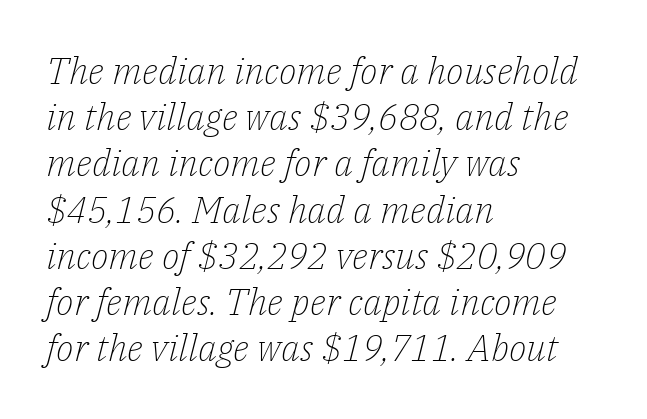
The image shows 37 px light serif type, italic (leaning right); set left-aligned, normal line spacing (1.25x), normal letter spacing, not underlined; low stroke contrast and a medium x-height.
